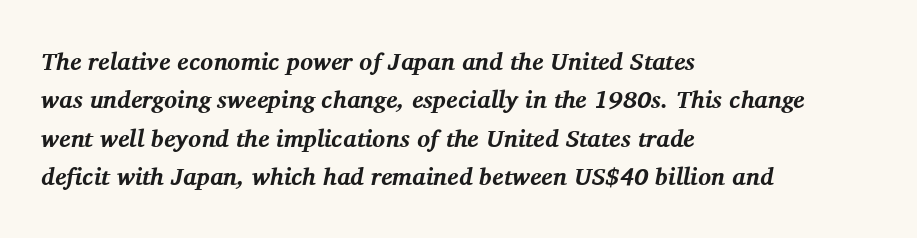
The image shows 24 px bold type, italic (leaning right); set left-aligned, normal line spacing (1.6x), normal letter spacing, not underlined.
